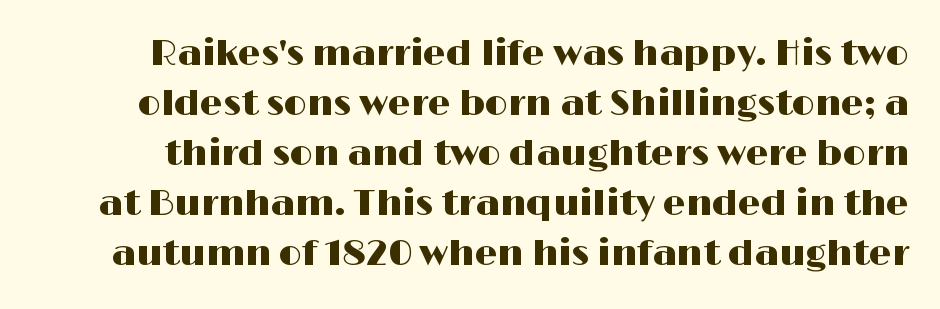
The image shows 36 px wide sans-serif type, upright; set normal line spacing (1.39x), normal letter spacing, not underlined; high stroke contrast and a medium x-height.
